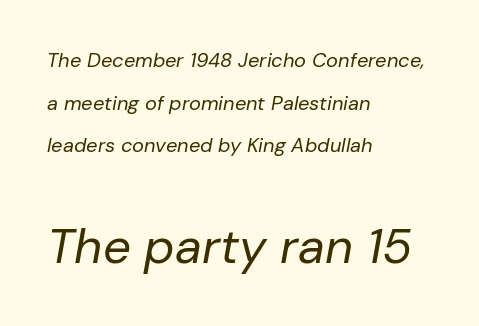
The image shows 49 px regular-weight type, italic (leaning right); set left-aligned, loose line spacing (2.13x), normal letter spacing, not underlined; the second (bottom) block is 2.45x larger; low stroke contrast and a medium x-height.
